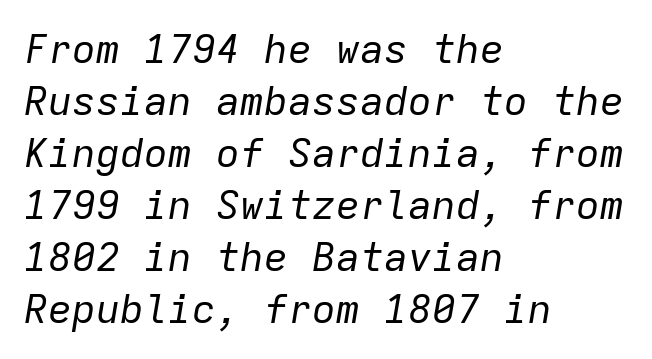
The tracking reads as untouched default to a designer's eye. Evenly set lines give the paragraph a standard silhouette. Think of a typewriter: that constant character pitch is what you see here. Horizontal alignment here is leftward, the default for most running prose.
